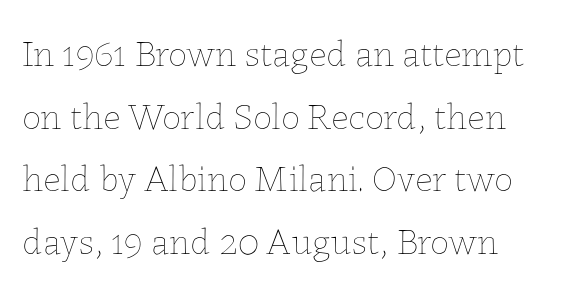
Honestly, there is no underline to notice here at all. This is the regular roman posture of the typeface. The font sits on the lighter half of the weight spectrum, regular included. Do the characters align in a grid? No, the font is proportional.
